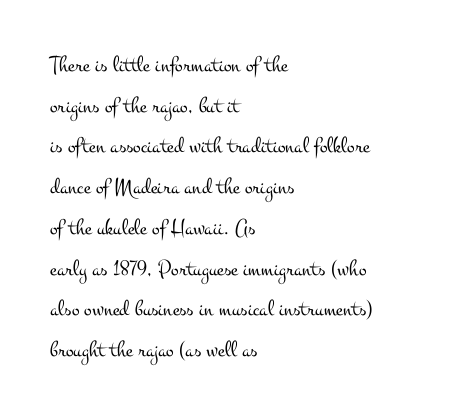
The letters look calm and open, with moderate or lighter stems. Tracking here is standard; glyphs follow each other at the usual distance. The paragraph shown leans on its left margin. Only glyphs here, with clear space below each row.
